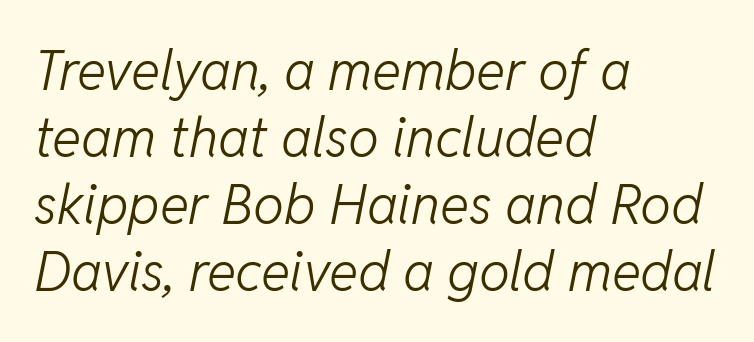
{"italic": "yes", "lean": "right", "slant_degrees": 11, "bold": "no", "weight": "light", "width": "normal", "stroke_contrast": "low", "x_height": "medium", "monospaced": "no", "underline": "no", "align": "left", "line_spacing_ratio": 1.22, "letter_spacing": "normal", "letter_spacing_em": 0.0, "glyph_px": 55}
